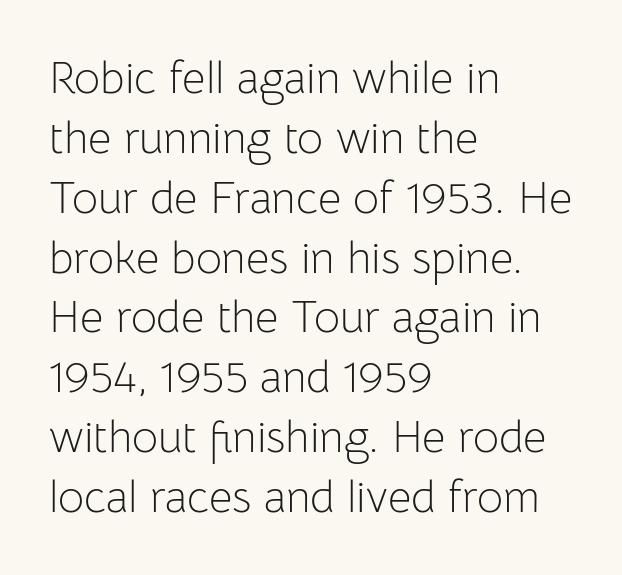
{"serif": "no", "italic": "no", "bold": "no", "weight": "light", "width": "normal", "stroke_contrast": "low", "x_height": "medium", "monospaced": "no", "underline": "no", "align": "left", "line_spacing": "normal", "line_spacing_ratio": 1.33, "letter_spacing": "normal", "letter_spacing_em": 0.0, "glyph_px": 45}
